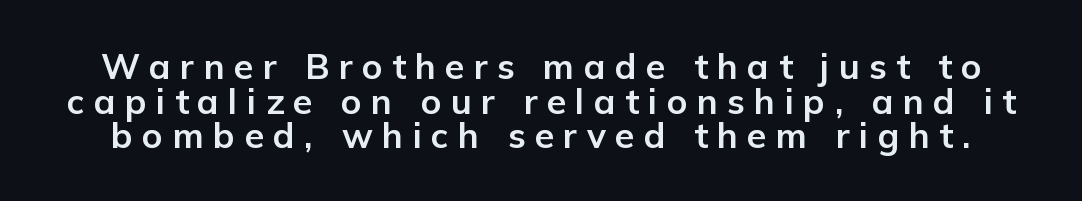
The image shows 35 px bold sans-serif type, upright; set tight line spacing (0.99x), unusually wide letter spacing (+0.27 em), not underlined; low stroke contrast and a medium x-height.
